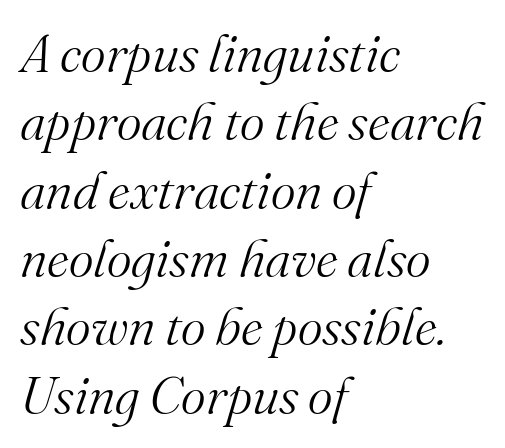
Successive baselines arrive at the customary interval. Leftover space on each line is placed entirely after the last word. Every character sits at an angle, as italics do. The glyphs in this specimen are seriffed. The strip under each line holds only bare page. The letters advance in unequal steps, a hallmark of proportional type.
